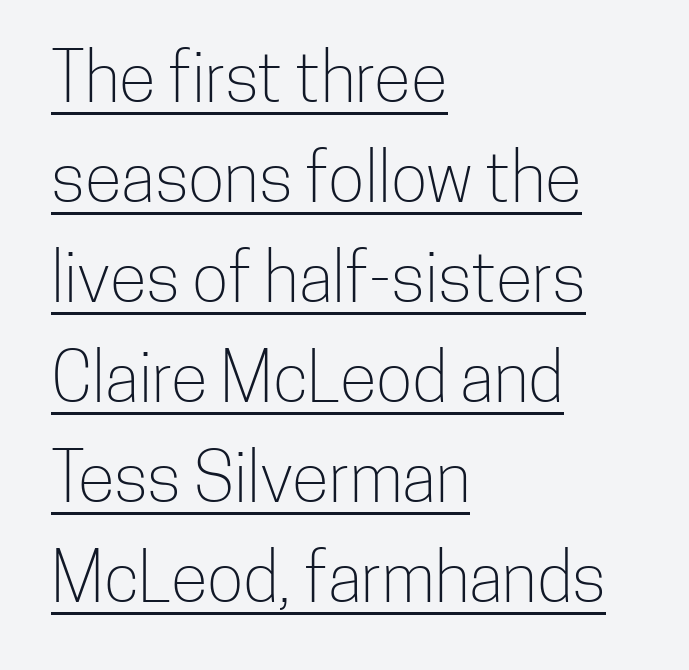
{"serif": "no", "italic": "no", "bold": "no", "weight": "light", "width": "condensed", "stroke_contrast": "low", "x_height": "medium", "monospaced": "no", "underline": "yes", "align": "left", "line_spacing": "normal", "line_spacing_ratio": 1.47, "letter_spacing": "normal", "letter_spacing_em": 0.0, "glyph_px": 68}
